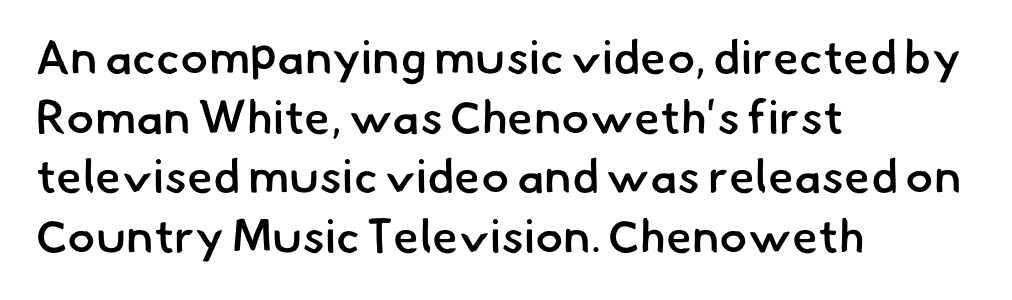
Caption: semibold face, moderately heavy strokes. The rendering uses natural spacing where letterforms have individual widths. Does extra space separate the letters? No, they use regular spacing. Descenders hang freely into open space.
